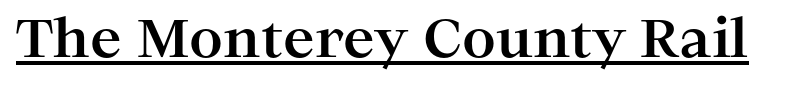
Words appear dense and cohesive because spacing is normal. The specimen reads as upright at a glance. Students, observe the line beneath the letters — that is underlining. The passage shown is typed in a proportional face where columns would drift. Set as a true bold cut, around the 700 mark.
